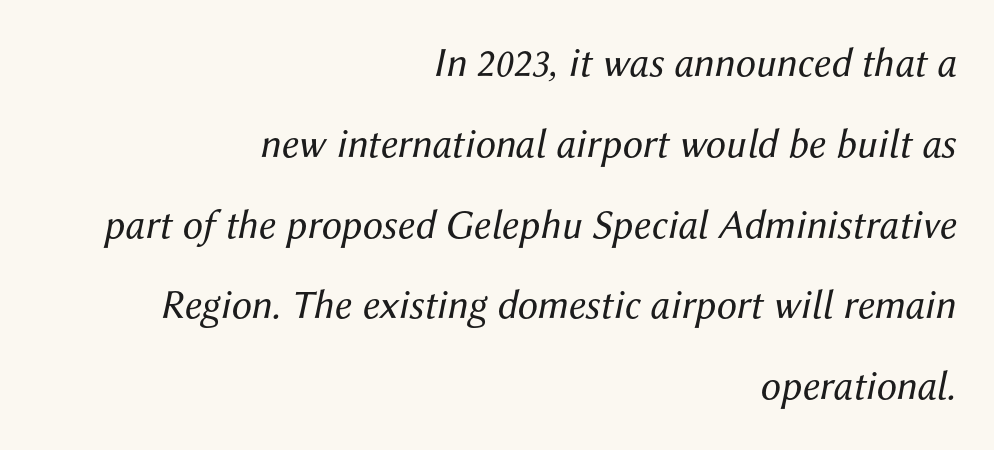
{"italic": "yes", "lean": "right", "slant_degrees": 12, "bold": "no", "weight": "regular", "width": "normal", "stroke_contrast": "medium", "x_height": "medium", "monospaced": "no", "underline": "no", "align": "right", "line_spacing": "loose", "line_spacing_ratio": 1.97, "letter_spacing": "normal", "letter_spacing_em": 0.0, "glyph_px": 41}
